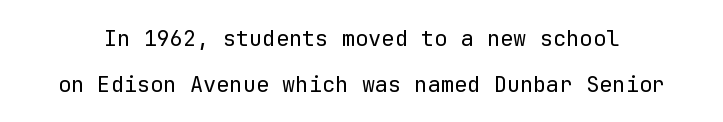
Q: Is the text bold? A: No.
Q: Is the text italic (slanted)? A: No, it is upright.
Q: Is the text underlined? A: No.
Q: Is the spacing between letters normal or unusually wide? A: Normal.
Q: Is the spacing between lines tight, normal or loose? A: Loose.
